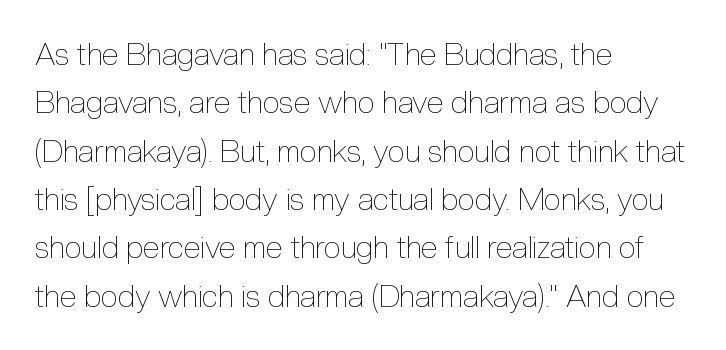
{"italic": "no", "bold": "no", "weight": "thin", "width": "condensed", "x_height": "medium", "monospaced": "no", "underline": "no", "align": "left", "line_spacing": "normal", "line_spacing_ratio": 1.56, "letter_spacing": "normal", "letter_spacing_em": 0.0, "glyph_px": 31}
